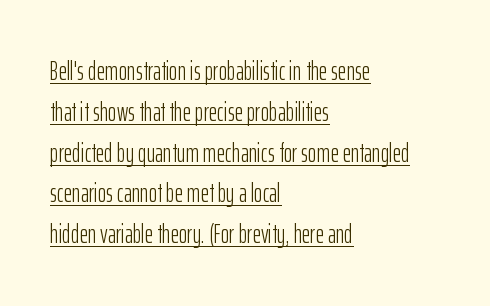
Q: Is the text bold? A: No.
Q: Is the text italic (slanted)? A: No, it is upright.
Q: Is the text underlined? A: Yes.
Q: How is the paragraph aligned? A: Left-aligned.
Q: Is the spacing between letters normal or unusually wide? A: Normal.
Q: Is the spacing between lines tight, normal or loose? A: Normal.
